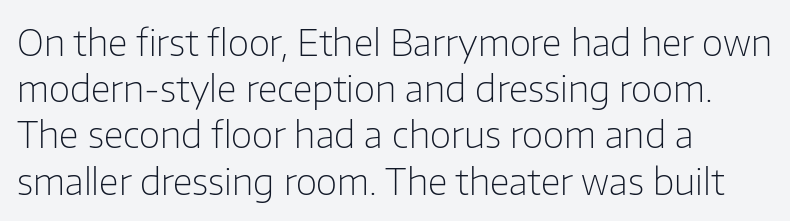
Q: Is the text bold? A: No.
Q: Is the text italic (slanted)? A: No, it is upright.
Q: Is the typeface a serif or a sans-serif typeface? A: Sans-serif.
Q: Is the text underlined? A: No.
Q: How is the paragraph aligned? A: Left-aligned.
Q: Is the spacing between letters normal or unusually wide? A: Normal.
Q: Is the spacing between lines tight, normal or loose? A: Normal.
Q: Width (condensed, normal, or wide)? A: Normal.
Q: Stroke contrast? A: Low.
Q: x-height? A: Medium.
Q: Monospaced? A: No.
